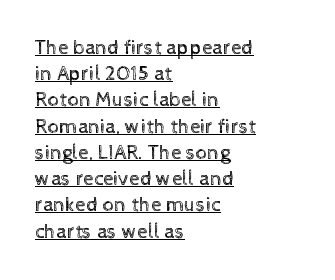
The image shows 21 px text type, upright; set left-aligned, normal line spacing (1.25x), normal letter spacing, underlined.
